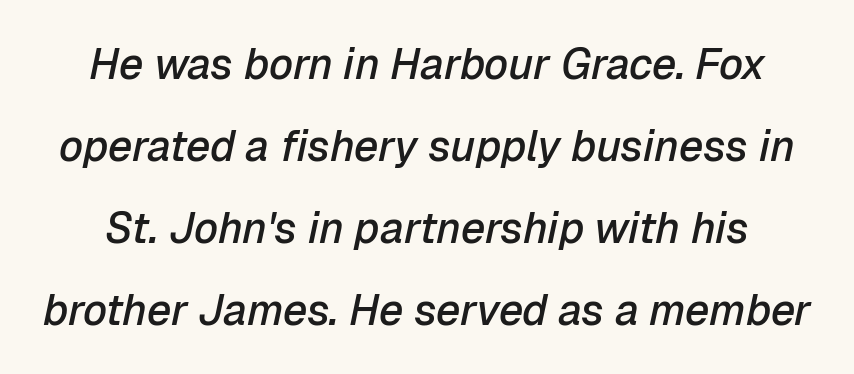
{"italic": "yes", "lean": "right", "slant_degrees": 12, "bold": "semi", "weight": "semibold", "width": "normal", "stroke_contrast": "low", "x_height": "medium", "monospaced": "no", "underline": "no", "line_spacing": "loose", "line_spacing_ratio": 1.91, "letter_spacing": "normal", "letter_spacing_em": 0.0, "glyph_px": 43}
